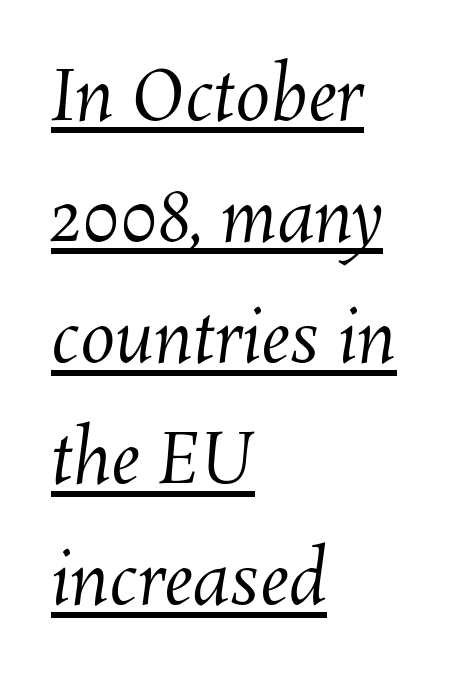
The image shows 70 px regular-weight type; set left-aligned, line spacing 1.73x, normal letter spacing, underlined; medium stroke contrast and a medium x-height.
